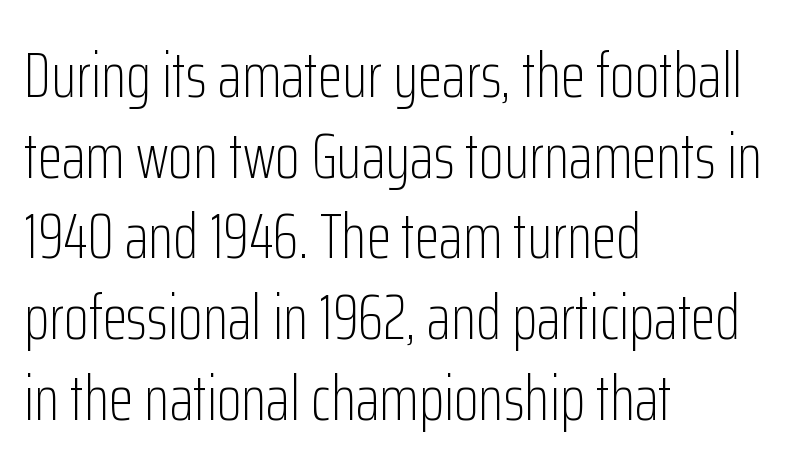
The face used here is proportionally spaced, like ordinary book or web type. Normally led — the rows are evenly, conventionally spaced. Is the type heavy? It reads as light-to-regular instead. Tracking here is standard; glyphs follow each other at the usual distance. The setting favours the left margin, as ordinary paragraphs usually do.
